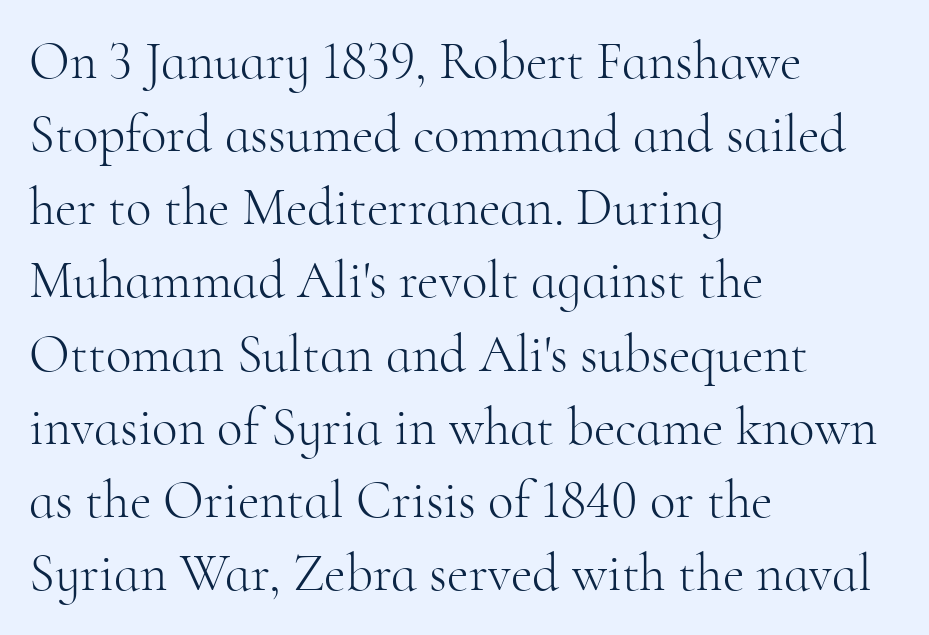
{"serif": "yes", "italic": "no", "bold": "no", "weight": "light", "width": "normal", "stroke_contrast": "high", "x_height": "small", "monospaced": "no", "underline": "no", "align": "left", "line_spacing": "normal", "line_spacing_ratio": 1.38, "letter_spacing": "normal", "letter_spacing_em": 0.0, "glyph_px": 53}
